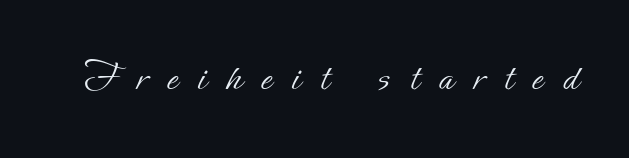
Q: Is the text bold? A: No.
Q: Is the text italic (slanted)? A: Yes.
Q: Is the text underlined? A: No.
Q: Is the spacing between letters normal or unusually wide? A: Unusually wide.
Q: Width (condensed, normal, or wide)? A: Normal.
Q: Stroke contrast? A: Low.
Q: x-height? A: Small.
Q: Monospaced? A: No.
